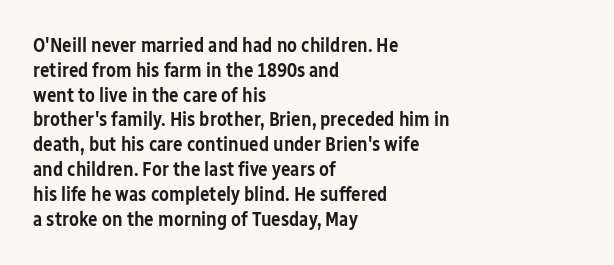
Q: Is the text bold? A: Semi-bold.
Q: Is the text italic (slanted)? A: No, it is upright.
Q: Is the text underlined? A: No.
Q: How is the paragraph aligned? A: Left-aligned.
Q: Is the spacing between letters normal or unusually wide? A: Normal.
